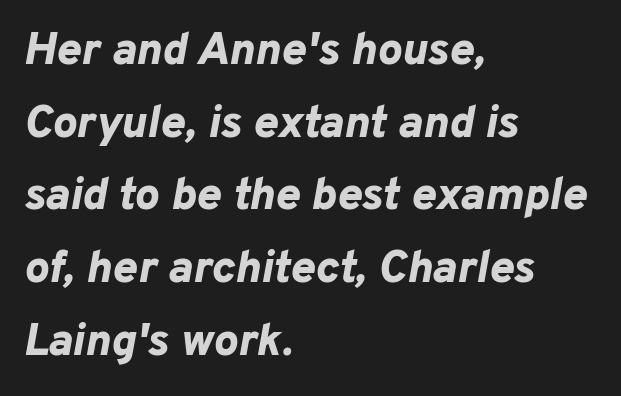
{"italic": "yes", "lean": "right", "slant_degrees": 10, "bold": "yes", "weight": "bold", "width": "normal", "stroke_contrast": "low", "x_height": "medium", "monospaced": "no", "underline": "no", "align": "left", "line_spacing": "normal", "line_spacing_ratio": 1.58, "letter_spacing": "normal", "letter_spacing_em": 0.0, "glyph_px": 46}
